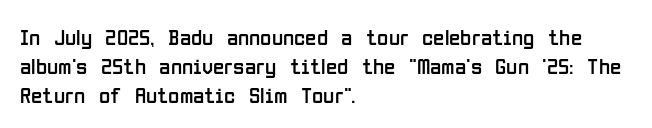
Q: Is the text bold? A: No.
Q: Is the text italic (slanted)? A: No, it is upright.
Q: Is the text underlined? A: No.
Q: How is the paragraph aligned? A: Left-aligned.
Q: Is the spacing between letters normal or unusually wide? A: Normal.
Q: Is the spacing between lines tight, normal or loose? A: Normal.
